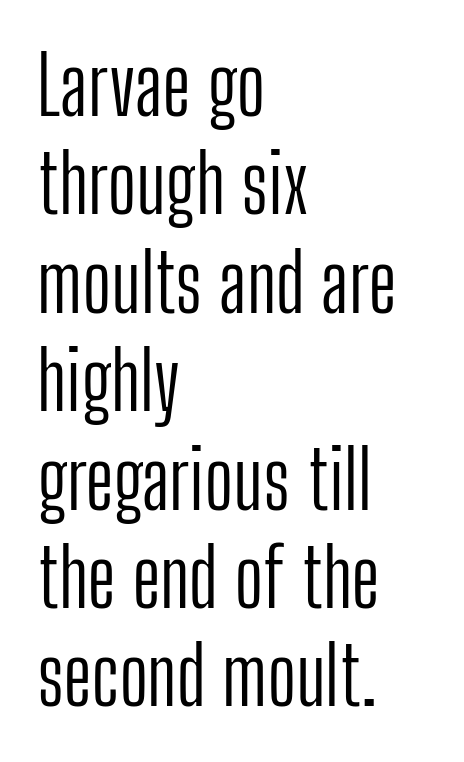
Q: Is the text bold? A: No.
Q: Is the text italic (slanted)? A: No, it is upright.
Q: Is the typeface a serif or a sans-serif typeface? A: Sans-serif.
Q: Is the text underlined? A: No.
Q: How is the paragraph aligned? A: Left-aligned.
Q: Is the spacing between letters normal or unusually wide? A: Normal.
Q: Width (condensed, normal, or wide)? A: Condensed.
Q: Stroke contrast? A: Low.
Q: x-height? A: Medium.
Q: Monospaced? A: No.
